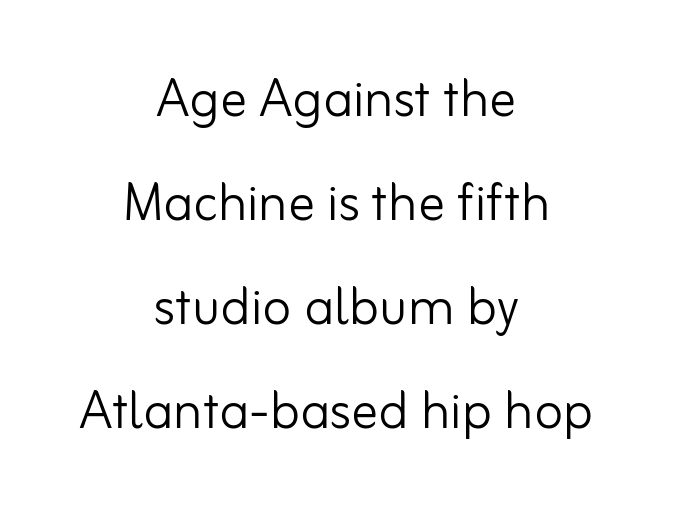
{"serif": "no", "italic": "no", "bold": "no", "weight": "light", "width": "normal", "stroke_contrast": "low", "x_height": "small", "monospaced": "no", "underline": "no", "align": "center", "line_spacing": "normal", "line_spacing_ratio": 1.55, "letter_spacing": "normal", "letter_spacing_em": 0.0, "glyph_px": 67}
